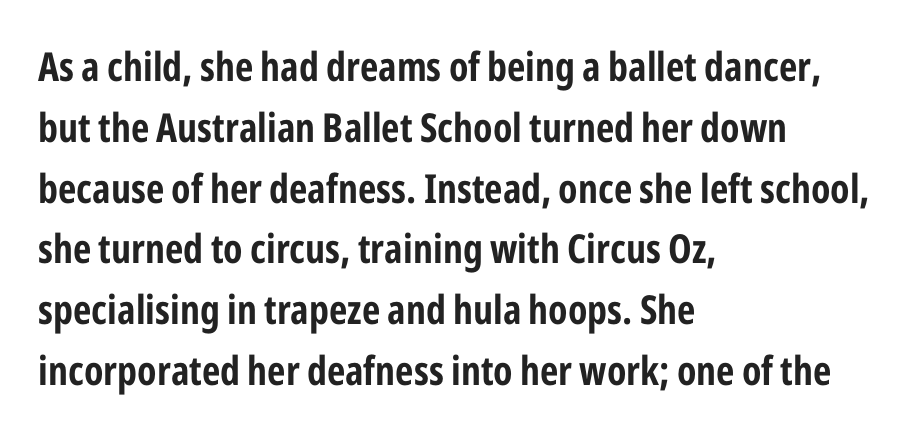
Q: Is the text bold? A: Yes.
Q: Is the text italic (slanted)? A: No, it is upright.
Q: Is the typeface a serif or a sans-serif typeface? A: Sans-serif.
Q: Is the text underlined? A: No.
Q: How is the paragraph aligned? A: Left-aligned.
Q: Is the spacing between letters normal or unusually wide? A: Normal.
Q: Is the spacing between lines tight, normal or loose? A: Normal.
Q: Width (condensed, normal, or wide)? A: Condensed.
Q: Stroke contrast? A: Low.
Q: x-height? A: Medium.
Q: Monospaced? A: No.
